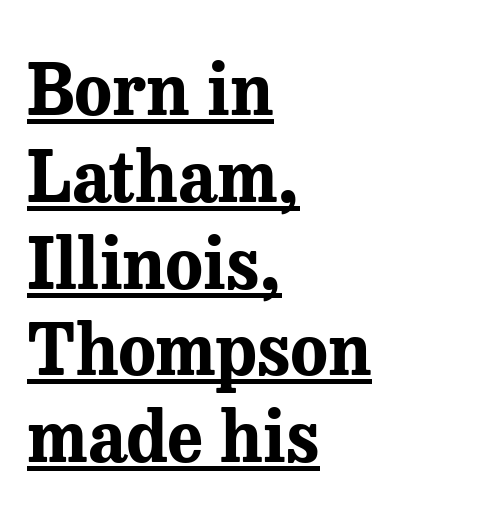
{"serif": "yes", "italic": "no", "bold": "yes", "weight": "bold", "width": "normal", "stroke_contrast": "medium", "x_height": "medium", "monospaced": "no", "underline": "yes", "align": "left", "line_spacing_ratio": 1.24, "letter_spacing": "normal", "letter_spacing_em": 0.0, "glyph_px": 70}
